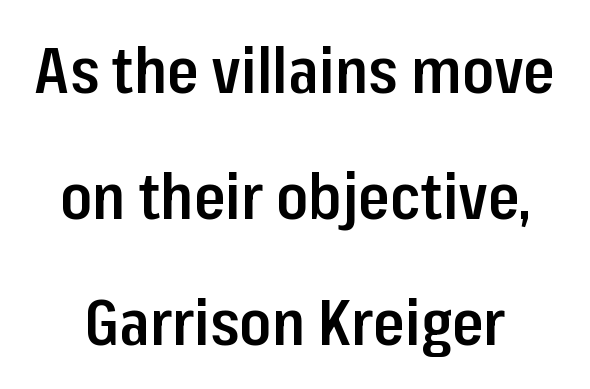
{"serif": "no", "italic": "no", "bold": "semi", "weight": "semibold", "width": "condensed", "stroke_contrast": "low", "x_height": "medium", "monospaced": "no", "underline": "no", "line_spacing": "loose", "line_spacing_ratio": 1.97, "letter_spacing": "normal", "letter_spacing_em": 0.0, "glyph_px": 64}
